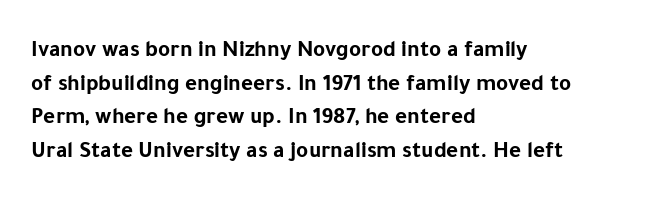
The image shows 23 px bold type, upright; set left-aligned, normal line spacing (1.46x), normal letter spacing, not underlined.
